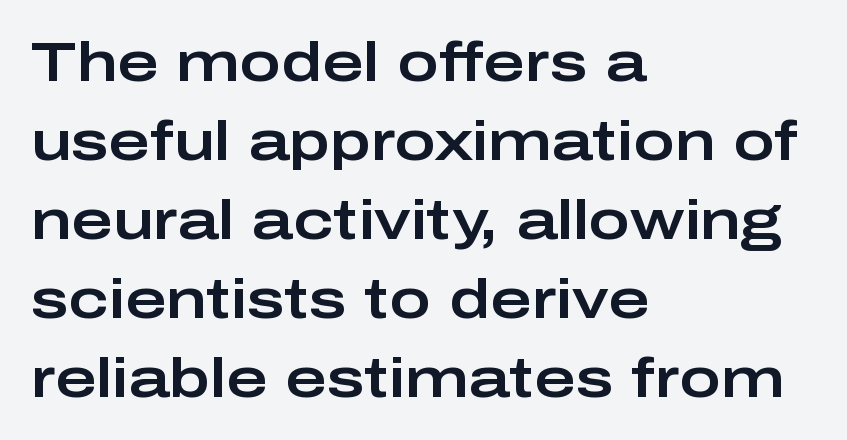
Q: Is the text italic (slanted)? A: No, it is upright.
Q: Is the typeface a serif or a sans-serif typeface? A: Sans-serif.
Q: Is the text underlined? A: No.
Q: How is the paragraph aligned? A: Left-aligned.
Q: Is the spacing between letters normal or unusually wide? A: Normal.
Q: Is the spacing between lines tight, normal or loose? A: Normal.
Q: Width (condensed, normal, or wide)? A: Wide.
Q: Stroke contrast? A: Low.
Q: x-height? A: Medium.
Q: Monospaced? A: No.
